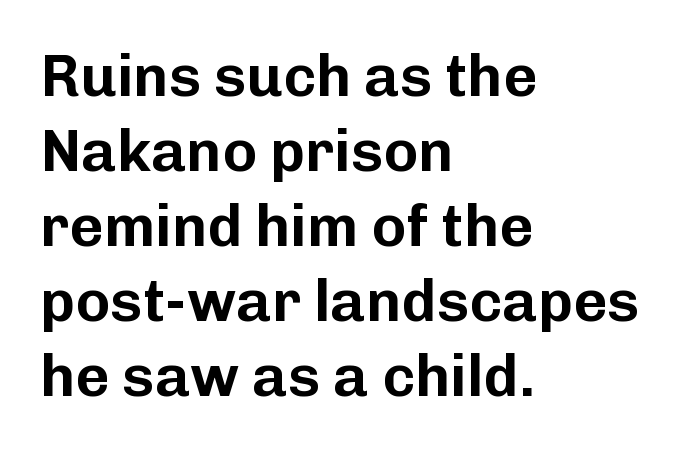
Just letters on the line, the space beneath them empty. The typography opts for an upright posture over an oblique one. Here the designer chose a conventional face with non-uniform glyph widths. Font category for this specimen: sans-serif.
